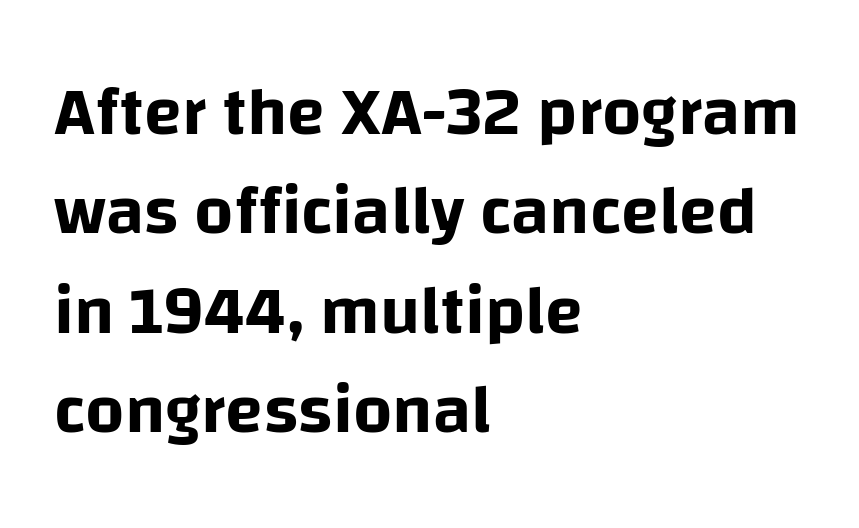
Q: Is the text italic (slanted)? A: No, it is upright.
Q: Is the typeface a serif or a sans-serif typeface? A: Sans-serif.
Q: Is the text underlined? A: No.
Q: How is the paragraph aligned? A: Left-aligned.
Q: Is the spacing between letters normal or unusually wide? A: Normal.
Q: Is the spacing between lines tight, normal or loose? A: Normal.
Q: Width (condensed, normal, or wide)? A: Normal.
Q: Stroke contrast? A: Low.
Q: x-height? A: Large.
Q: Monospaced? A: No.
